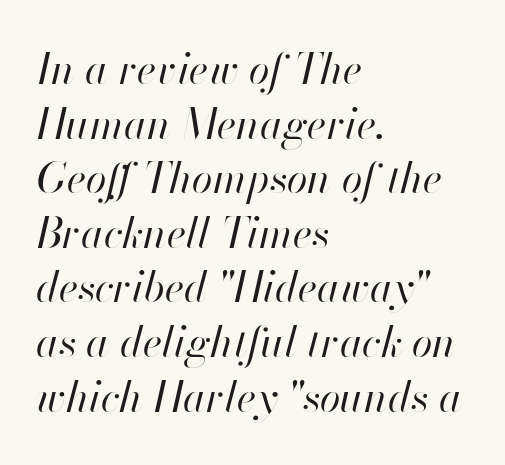
Q: Is the text bold? A: No.
Q: Is the text italic (slanted)? A: Yes, it leans right by about 13 degrees.
Q: Is the text underlined? A: No.
Q: How is the paragraph aligned? A: Left-aligned.
Q: Is the spacing between letters normal or unusually wide? A: Normal.
Q: Is the spacing between lines tight, normal or loose? A: Normal.
Q: Width (condensed, normal, or wide)? A: Normal.
Q: Stroke contrast? A: High.
Q: x-height? A: Small.
Q: Monospaced? A: No.
